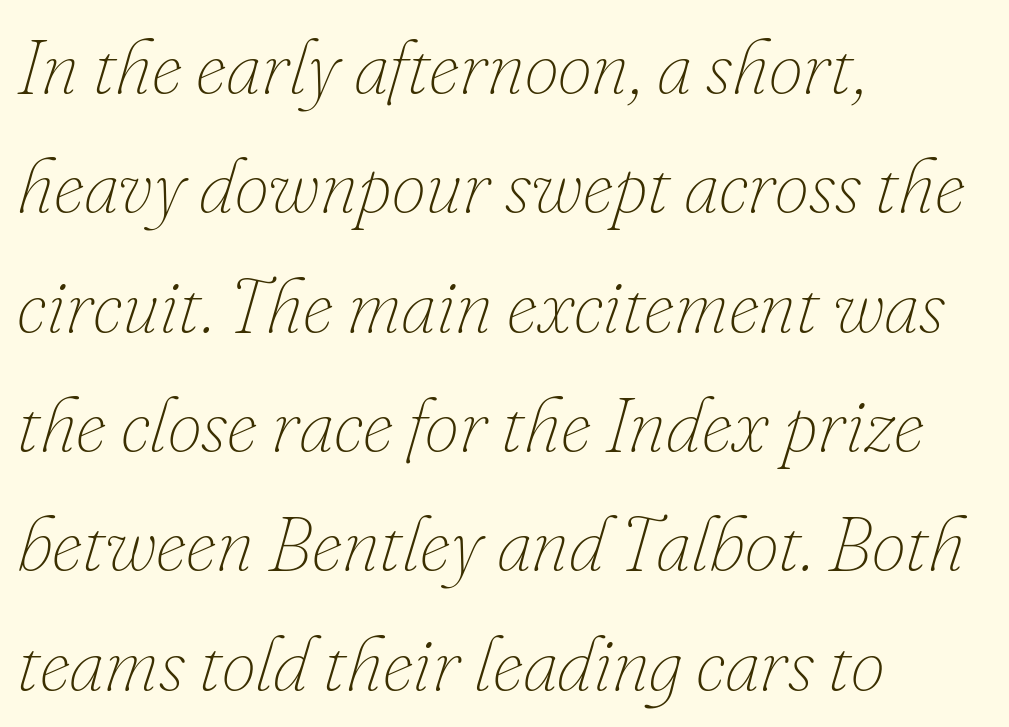
{"italic": "yes", "lean": "right", "slant_degrees": 16, "bold": "no", "weight": "thin", "width": "normal", "stroke_contrast": "low", "x_height": "small", "monospaced": "no", "underline": "no", "align": "left", "line_spacing": "normal", "line_spacing_ratio": 1.55, "letter_spacing": "normal", "letter_spacing_em": 0.0, "glyph_px": 77}
